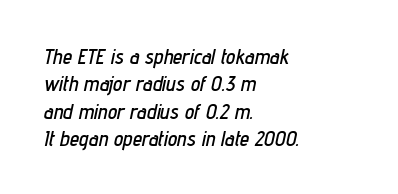
The specimen omits any rule beneath the text block's lines. Does the leading feel generous? No, just average. The gaps between neighbouring characters are ordinary and unremarkable. Slanted lettering throughout. A classic flush-left, rag-right setting is used for this passage.
